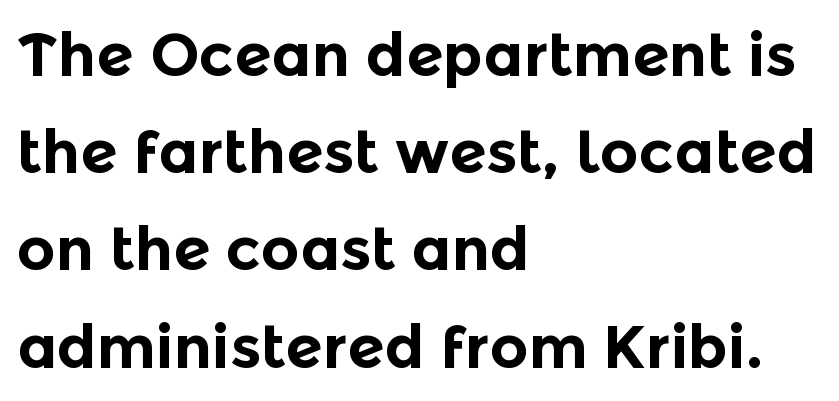
The designer left line spacing at the default. Chunky letters — that's bold for sure. The text was rendered using a sans face with plain stroke endings. Ordinary non-slanted type is in use. Character widths vary here, with narrow letters taking less room than wide ones.
